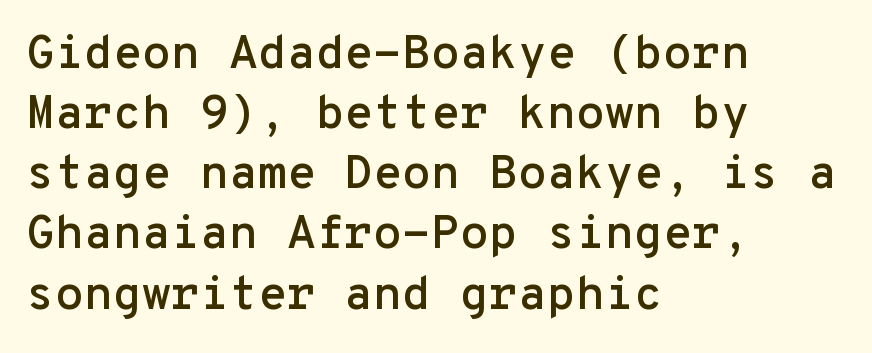
The image shows 47 px sans-serif type, upright, monospaced; set left-aligned, normal line spacing (1.28x), normal letter spacing, not underlined; low stroke contrast and a medium x-height.
